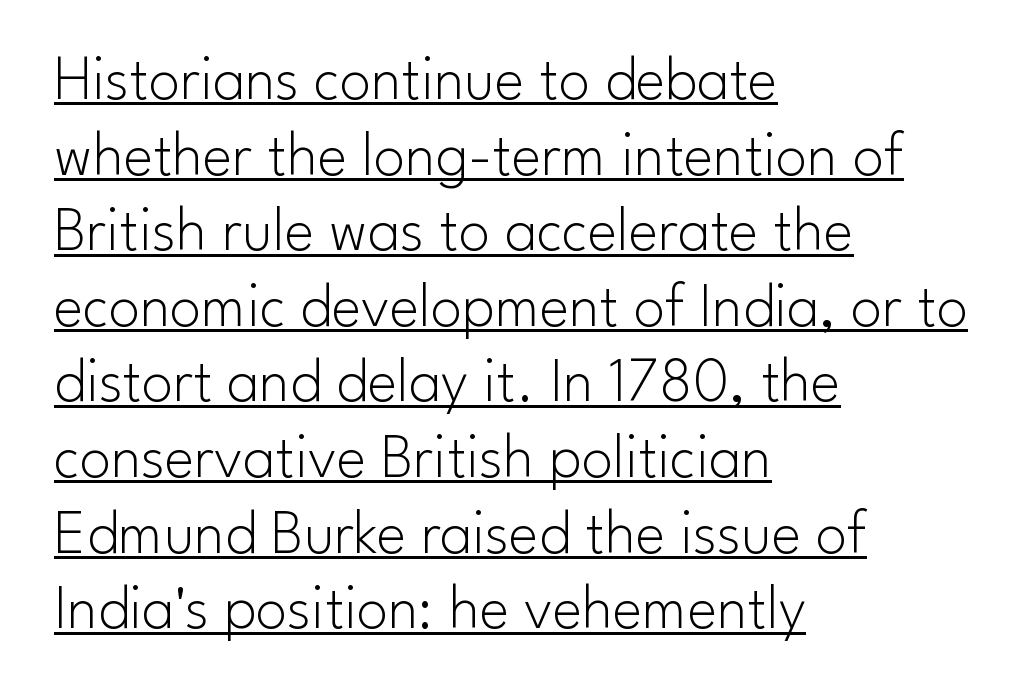
Line starts are locked; line ends wander. These lines are composed in type without serifs. The letters advance in unequal steps, a hallmark of proportional type. No chunkiness to these letters — they're not bold. The passage shown has conventional tracking throughout.
